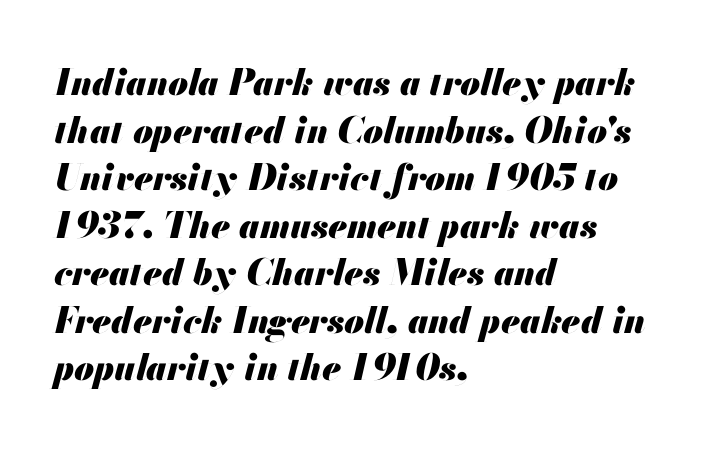
The image shows 36 px heavy type, italic (leaning right); set left-aligned, normal line spacing (1.32x), normal letter spacing, not underlined; medium stroke contrast and a small x-height.
